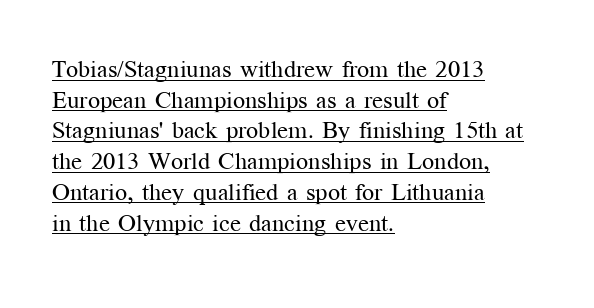
Which margin do the lines hug? The left one — the right edge is uneven. Normally led — the rows are evenly, conventionally spaced. It's the straight-up-and-down kind of type. This reads as an unemphasized weight, regular at the heaviest. Like a heading marked for emphasis, these lines bear an underscore.
